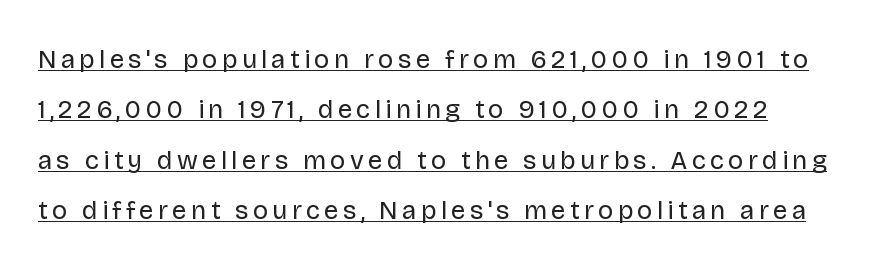
Loosely led — the rows are spread out. The font's upright variant was chosen for this text. Underline: present. Think standard paragraph weight, or any step lighter than that.
